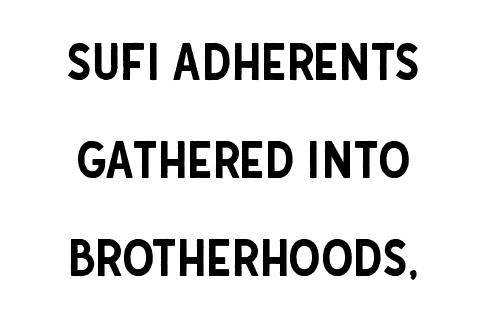
Upright lettering throughout. The strip under each line holds only bare page. Alignment: centered. How are the letters spaced? Ordinarily, with no added tracking. The designer went with a sans here, leaving each stem footless. Compared with typical paragraphs, the rows here are farther apart.
